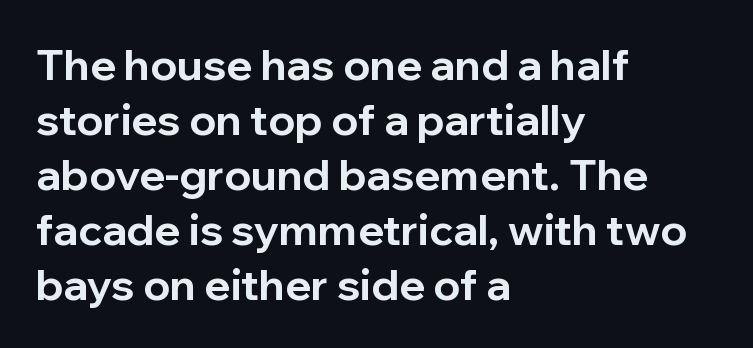
{"serif": "no", "italic": "no", "bold": "yes", "weight": "bold", "width": "normal", "stroke_contrast": "low", "x_height": "medium", "monospaced": "no", "underline": "no", "align": "left", "line_spacing": "normal", "line_spacing_ratio": 1.28, "letter_spacing": "normal", "letter_spacing_em": 0.0, "glyph_px": 43}
